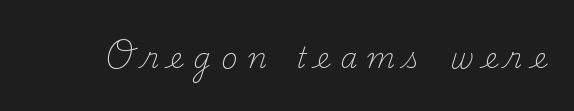
Think of a printed novel: that variable character pitch is what you see here. Unbolded letterforms with no extra heft. Rule under the text: the space is simply empty. Letter spacing: wide.
